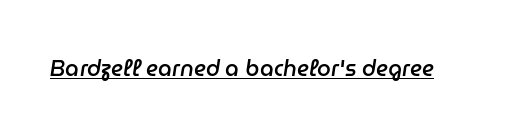
Q: Is the text bold? A: Semi-bold.
Q: Is the text italic (slanted)? A: Yes, it leans right by about 9 degrees.
Q: Is the text underlined? A: Yes.
Q: Is the spacing between letters normal or unusually wide? A: Normal.
